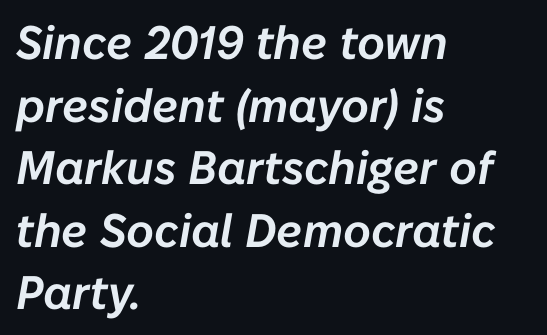
The image shows 47 px text type, italic (leaning right); set left-aligned, normal line spacing (1.33x), normal letter spacing, not underlined; low stroke contrast and a medium x-height.
